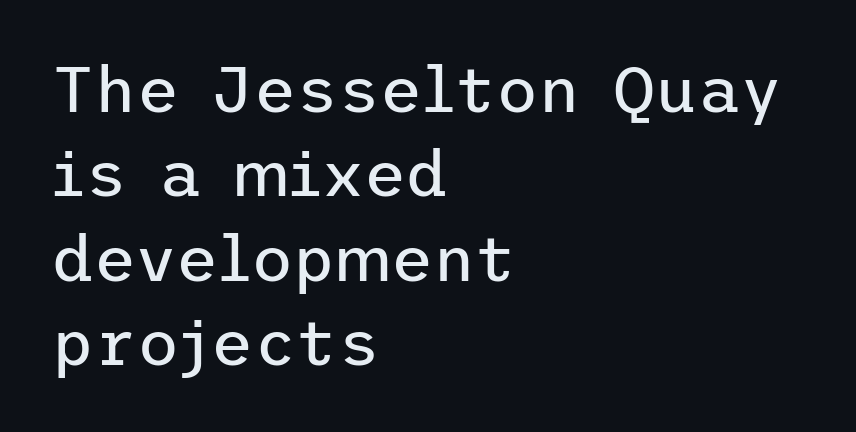
Caption: multi-line text, flush left, ragged right. Each new line begins a customary step beneath the previous one. A sans-serif font was chosen for this passage. Inter-character spacing is left at the font's built-in metrics. Counters stay open thanks to moderate or lighter strokes.
